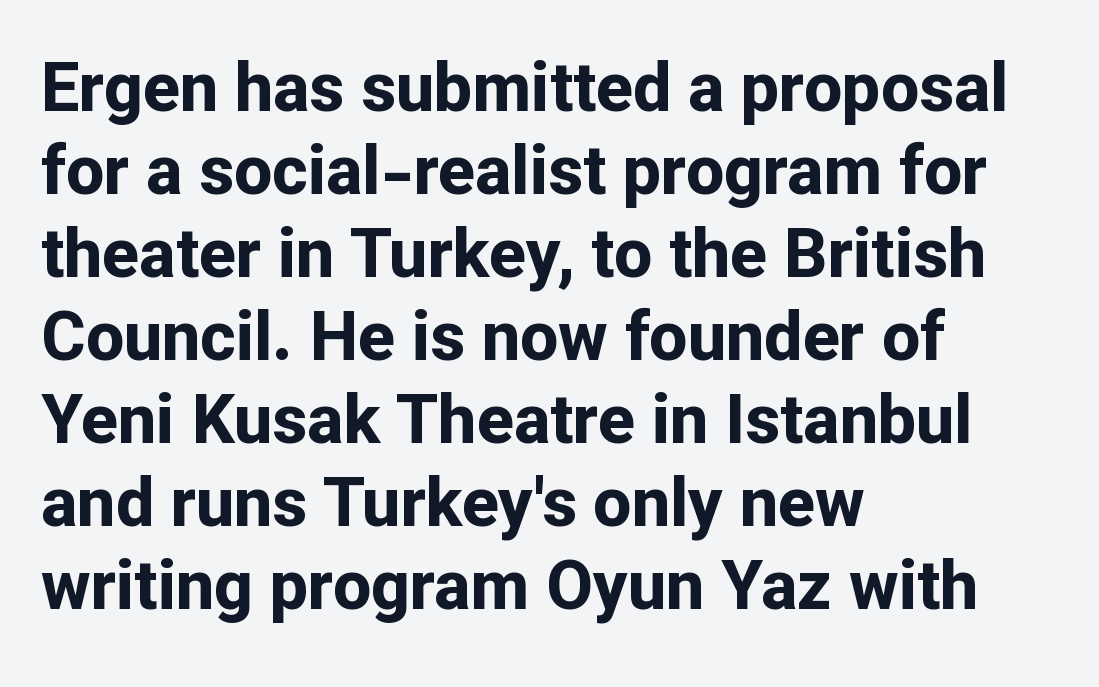
The image shows 68 px bold sans-serif type, upright; set left-aligned, line spacing 1.22x, normal letter spacing, not underlined; low stroke contrast and a medium x-height.
